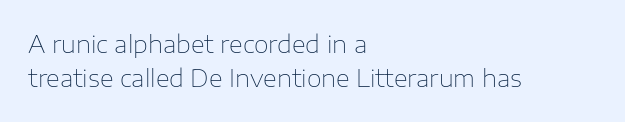
Q: Is the text bold? A: No.
Q: Is the text italic (slanted)? A: No, it is upright.
Q: Is the text underlined? A: No.
Q: How is the paragraph aligned? A: Left-aligned.
Q: Is the spacing between letters normal or unusually wide? A: Normal.
Q: Is the spacing between lines tight, normal or loose? A: Normal.
